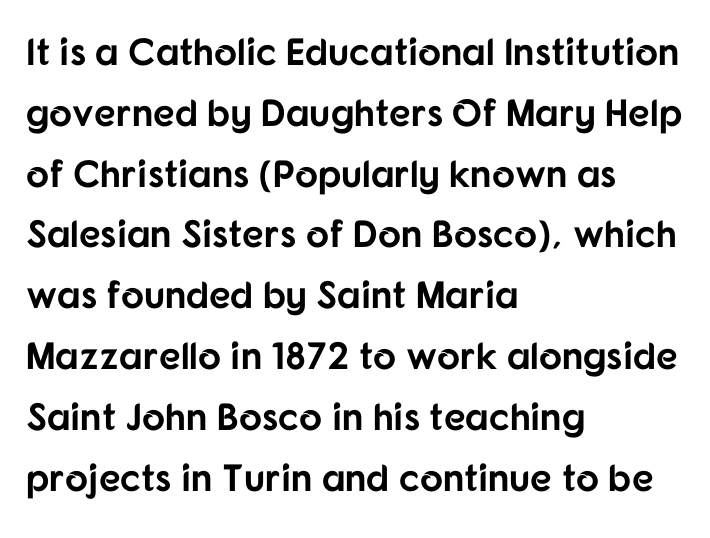
The string is rendered with underlining switched off. These lines are rendered in a variable-pitch font. Reading down the block, your eye returns to a fixed left position each line. In terms of letterspacing, this is plain default setting.
